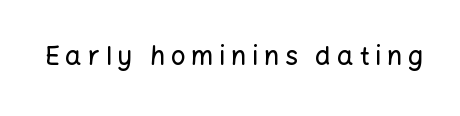
Q: Is the text italic (slanted)? A: No, it is upright.
Q: Is the text underlined? A: No.
Q: Is the spacing between letters normal or unusually wide? A: Unusually wide.
